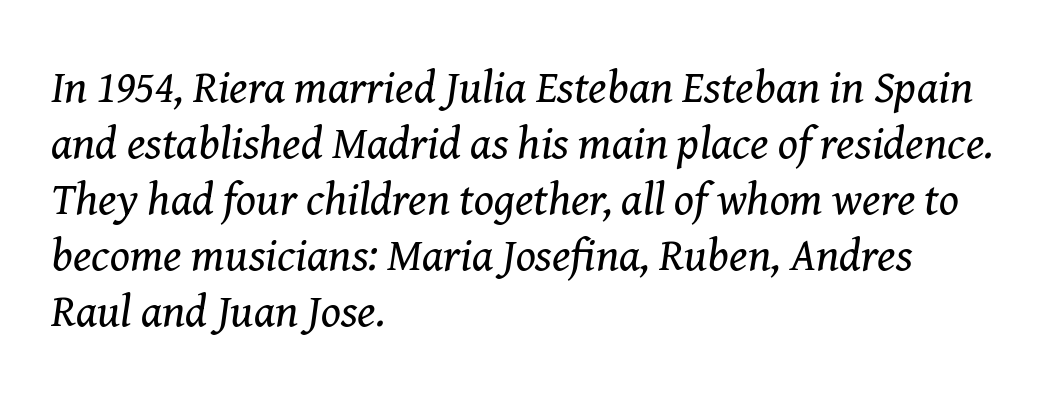
{"serif": "yes", "italic": "yes", "lean": "right", "slant_degrees": 8, "bold": "no", "weight": "regular", "width": "normal", "stroke_contrast": "medium", "x_height": "medium", "monospaced": "no", "underline": "no", "align": "left", "line_spacing_ratio": 1.22, "letter_spacing": "normal", "letter_spacing_em": 0.0, "glyph_px": 46}
